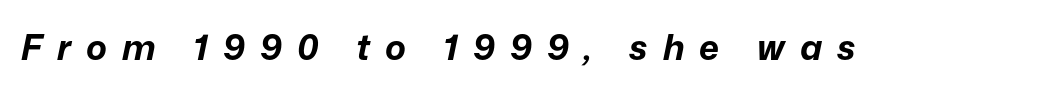
Characters follow at a spacing far wider than the type designer built in. A typesetter would call this proportional, since set widths differ per character. These words are printed bold, with thick strokes throughout. Rendered with sloped, italic letterforms. A bare baseline throughout the passage.
